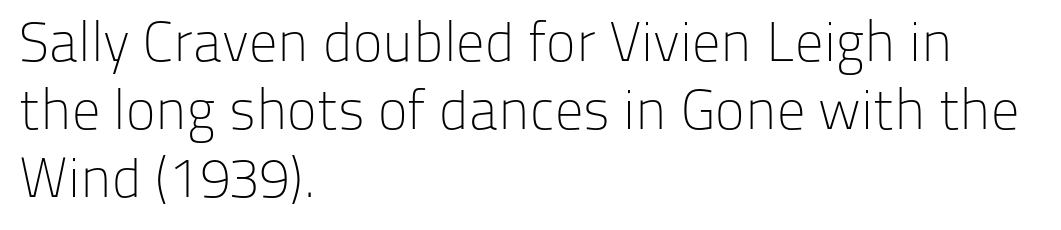
This sample is left-justified, so line endings fall wherever the words run out. Nobody drew a line under any word here. Posture: vertical. Heft: none added — not bold.
